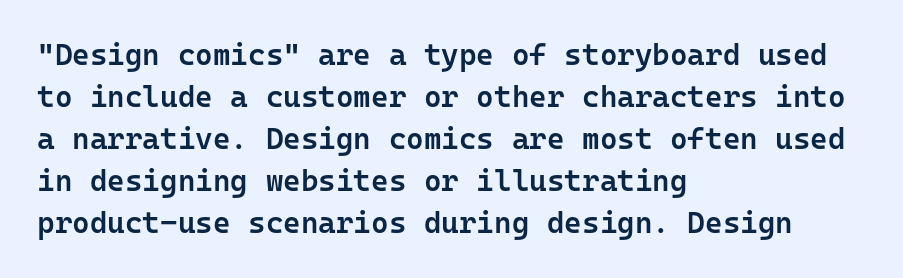
Students, note that the glyphs here touch the page at normal intervals. Slightly chunky letters — semibold, I'd say, not full bold. Visually the block forms a straight wall on the left and a jagged coastline on the right. No italicization has been applied; the sample stays upright.
